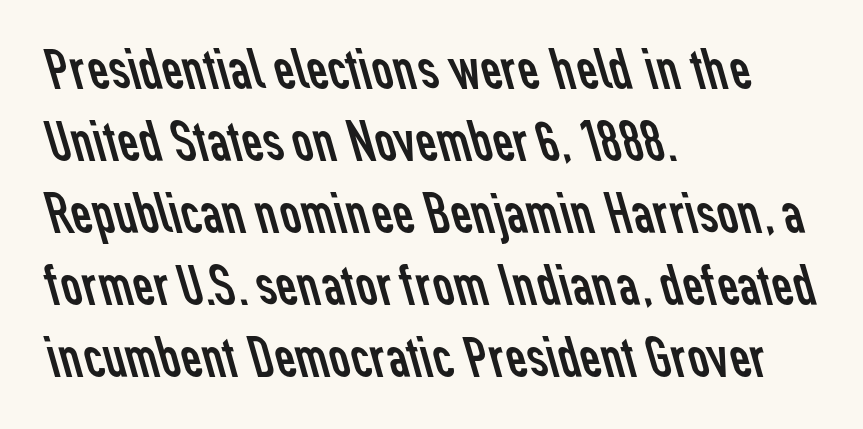
Q: Is the text bold? A: No.
Q: Is the typeface a serif or a sans-serif typeface? A: Sans-serif.
Q: Is the text underlined? A: No.
Q: How is the paragraph aligned? A: Left-aligned.
Q: Is the spacing between letters normal or unusually wide? A: Normal.
Q: Width (condensed, normal, or wide)? A: Normal.
Q: Stroke contrast? A: Low.
Q: x-height? A: Medium.
Q: Monospaced? A: No.
